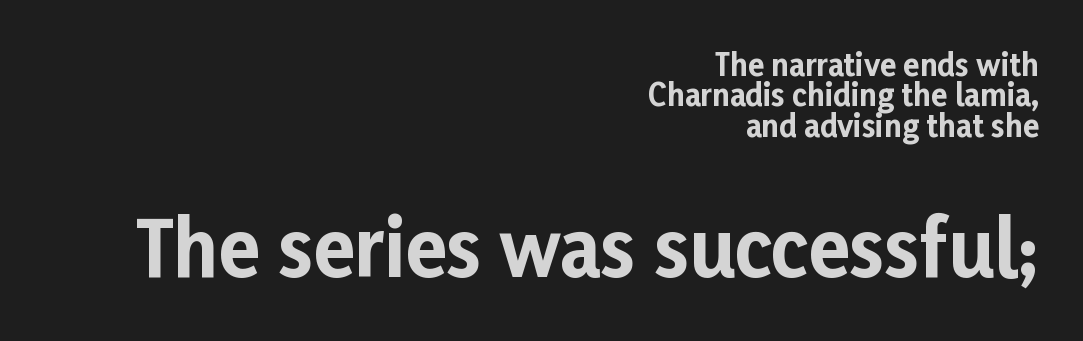
Q: Is the text bold? A: Yes.
Q: Is the text italic (slanted)? A: No, it is upright.
Q: Is the typeface a serif or a sans-serif typeface? A: Sans-serif.
Q: Is the text underlined? A: No.
Q: How is the paragraph aligned? A: Right-aligned.
Q: Is the spacing between letters normal or unusually wide? A: Normal.
Q: Is the spacing between lines tight, normal or loose? A: Tight.
Q: Which block of text is set in a larger size, the first (top) or the second (bottom)? A: The second (bottom) one.
Q: Width (condensed, normal, or wide)? A: Normal.
Q: Stroke contrast? A: Low.
Q: x-height? A: Medium.
Q: Monospaced? A: No.
